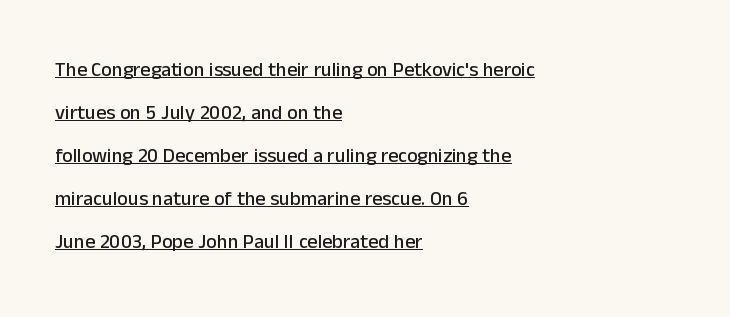
The rendering anchors every line to the left-hand side. The lettering is marked with a stroke running underneath it. These lines were composed using upright roman letters. Quick note: interline space is abundant. How are the letters spaced? Ordinarily, with no added tracking.
